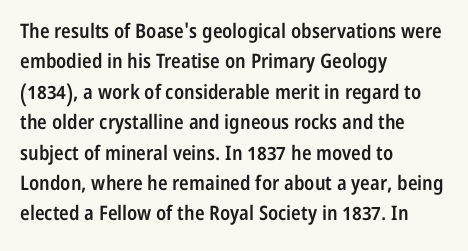
{"italic": "no", "bold": "semi", "underline": "no", "align": "left", "line_spacing": "normal", "line_spacing_ratio": 1.52, "letter_spacing": "normal", "letter_spacing_em": 0.0, "glyph_px": 20}
